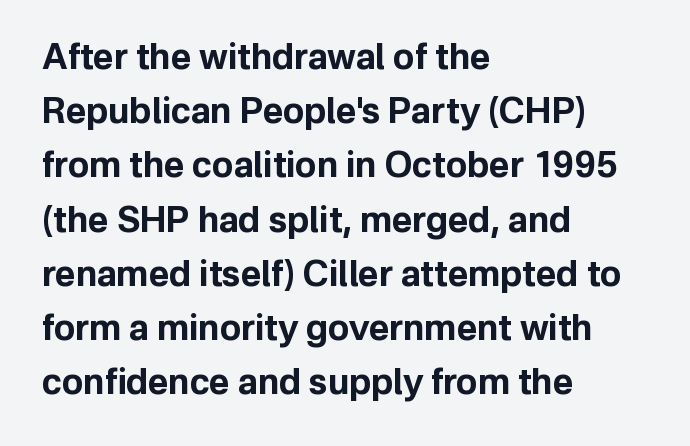
The image shows 35 px bold sans-serif type, upright; set left-aligned, normal line spacing (1.55x), normal letter spacing, not underlined; low stroke contrast and a medium x-height.
